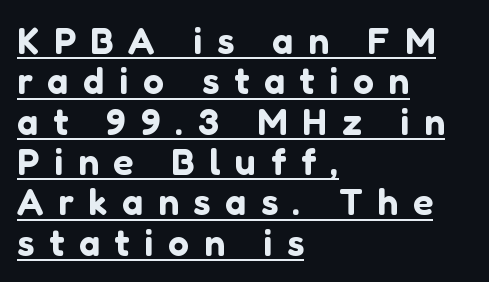
{"serif": "no", "italic": "no", "width": "normal", "stroke_contrast": "low", "x_height": "medium", "monospaced": "no", "underline": "yes", "align": "left", "line_spacing": "tight", "line_spacing_ratio": 1.09, "letter_spacing": "wide", "letter_spacing_em": 0.4, "glyph_px": 37}
